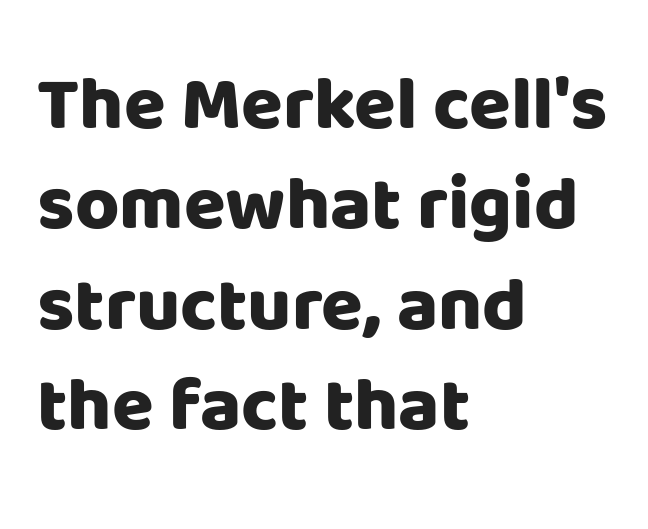
{"serif": "no", "italic": "no", "bold": "yes", "weight": "heavy", "width": "normal", "stroke_contrast": "low", "x_height": "large", "monospaced": "no", "underline": "no", "align": "left", "line_spacing": "normal", "line_spacing_ratio": 1.32, "letter_spacing": "normal", "letter_spacing_em": 0.0, "glyph_px": 76}
